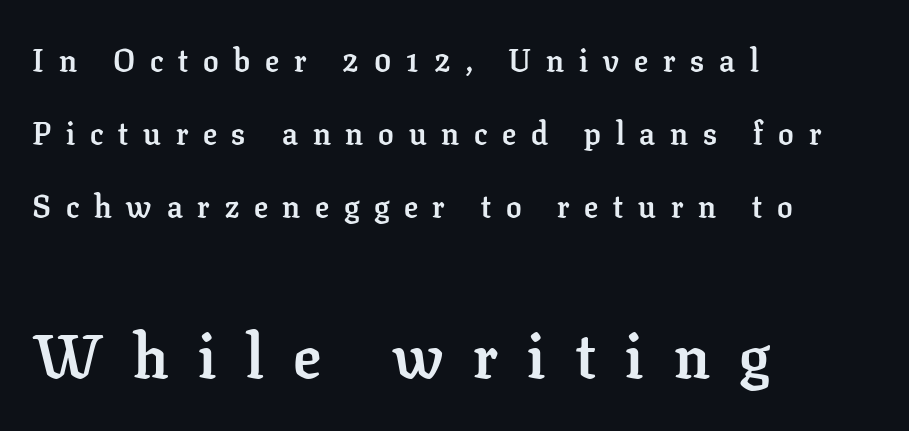
The image shows 62 px semibold serif type, upright; set left-aligned, loose line spacing (2.35x), unusually wide letter spacing (+0.48 em), not underlined; the second (bottom) block is 2.0x larger; low stroke contrast and a medium x-height.
